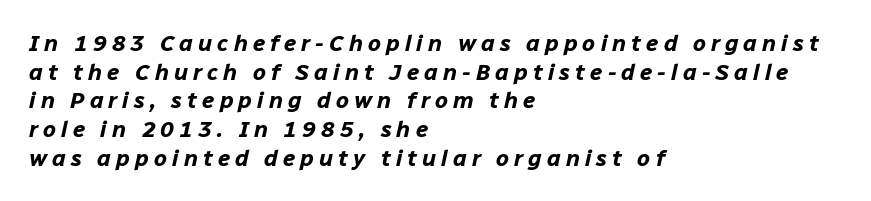
The image shows 23 px bold type, italic (leaning right); set left-aligned, normal line spacing (1.25x), unusually wide letter spacing (+0.22 em), not underlined.
